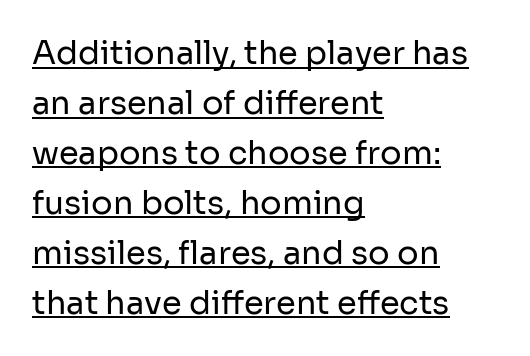
Horizontally, the lines are justified to the leading edge only. Words appear dense and cohesive because spacing is normal. The type sits square on the baseline with zero lean. Note the varied advance widths — an 'i' is clearly narrower than an 'm'. The weight tops out at a normal text grade.
